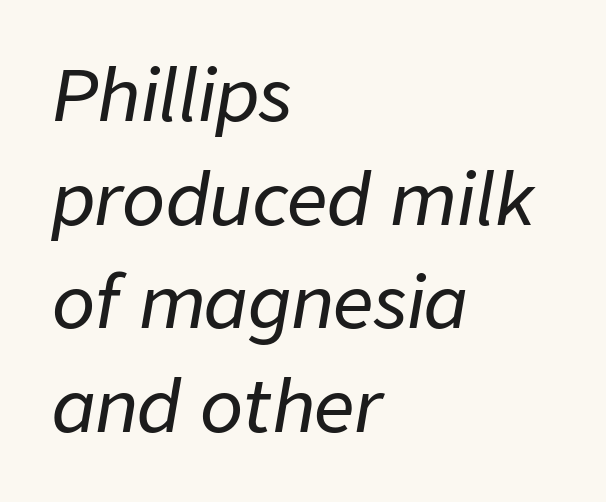
No extra tracking has been applied to these lines. Students, observe: this is what conventionally led text looks like. The rendering applies a slant to the glyphs. These lines are rendered in a variable-pitch font. Has an underline been added? It has not.
